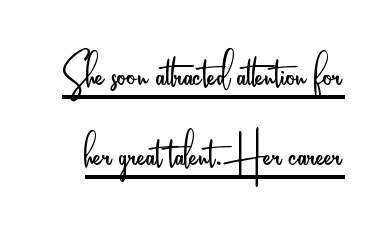
The image shows 59 px light, condensed sans-serif type; set normal line spacing (1.36x), normal letter spacing, underlined; low stroke contrast and a small x-height.
